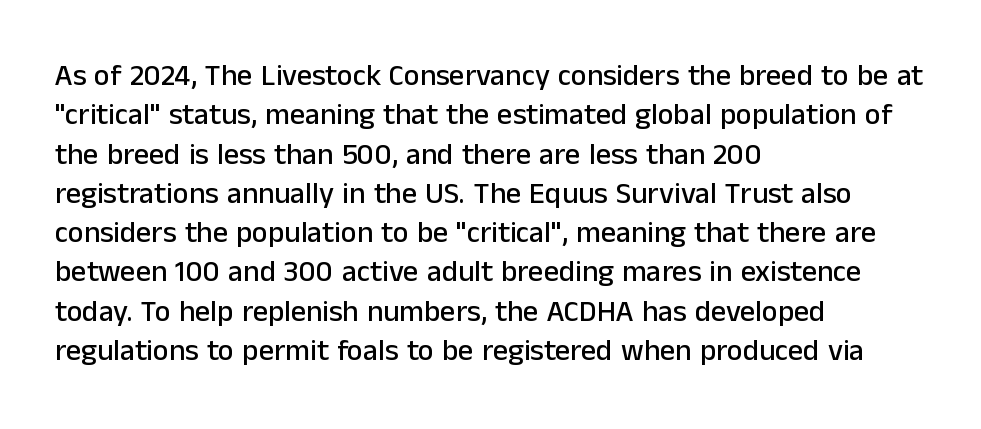
The image shows 30 px sans-serif type, upright; set left-aligned, normal line spacing (1.31x), normal letter spacing, not underlined; low stroke contrast and a medium x-height.
